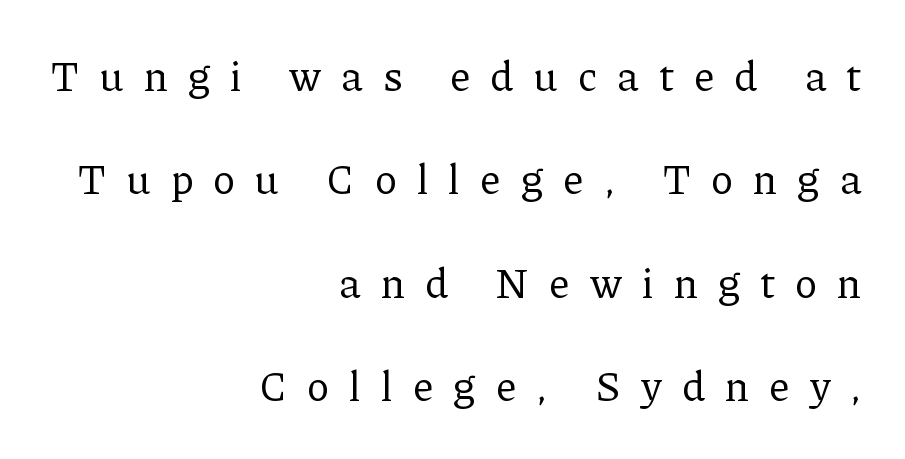
The image shows 42 px regular-weight serif type, upright; set right-aligned, loose line spacing (2.46x), unusually wide letter spacing (+0.49 em), not underlined; low stroke contrast and a medium x-height.
